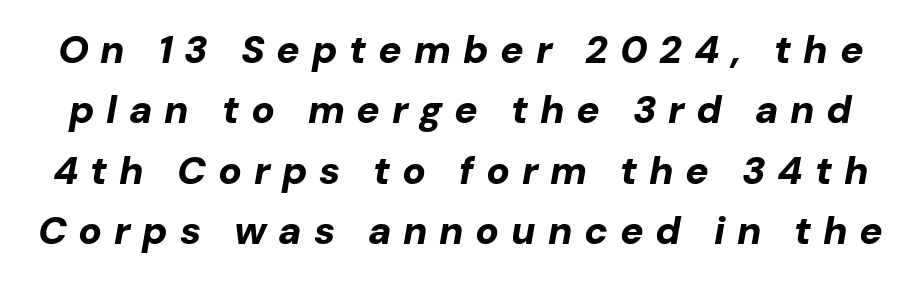
Q: Is the text bold? A: Yes.
Q: Is the text italic (slanted)? A: Yes, it leans right by about 10 degrees.
Q: Is the text underlined? A: No.
Q: Is the spacing between letters normal or unusually wide? A: Unusually wide.
Q: Is the spacing between lines tight, normal or loose? A: Normal.
Q: Width (condensed, normal, or wide)? A: Normal.
Q: Stroke contrast? A: Low.
Q: x-height? A: Medium.
Q: Monospaced? A: No.
